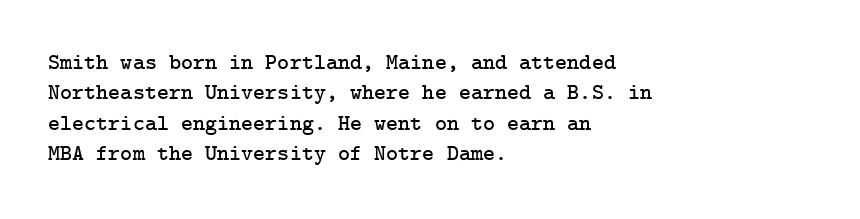
The image shows 23 px text type, upright; set left-aligned, normal line spacing (1.32x), normal letter spacing, not underlined.
